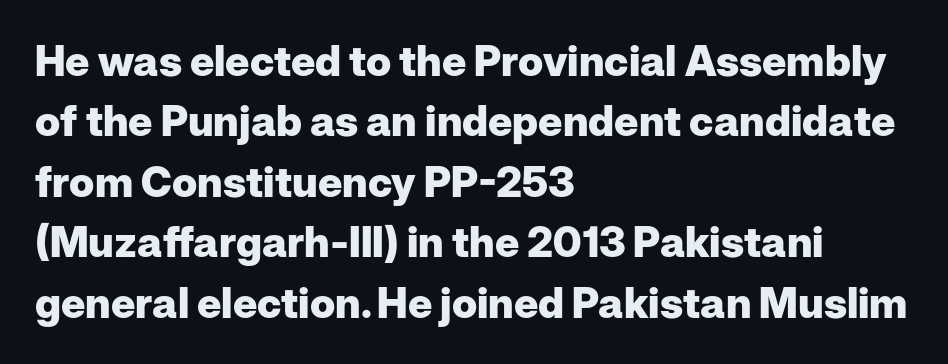
You can tell it's not italic because the verticals are truly vertical. The rag falls on the right side of this text block. The type family on display is of the sans-serif kind. On the weight axis this lands at bold, roughly 700. Descender tails drop into unmarked territory. One glance says typical: line gaps are just what's usual.
